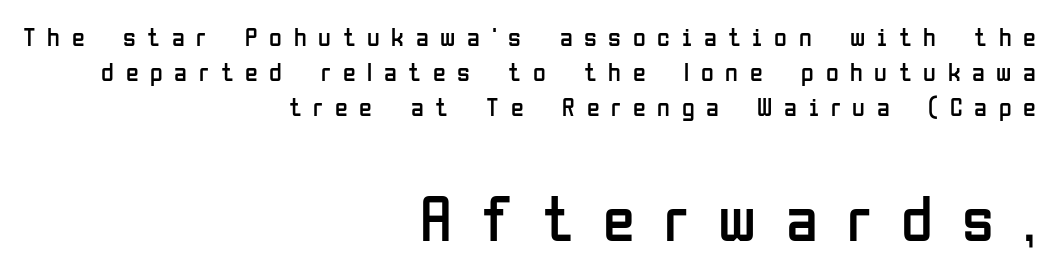
{"serif": "no", "italic": "no", "bold": "no", "weight": "regular", "width": "condensed", "stroke_contrast": "low", "x_height": "medium", "monospaced": "no", "underline": "no", "align": "right", "line_spacing": "normal", "line_spacing_ratio": 1.35, "letter_spacing": "wide", "letter_spacing_em": 0.45, "larger_block": "second", "size_ratio": 2.5, "glyph_px": 65}
